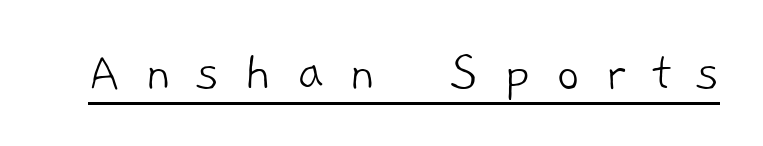
The image shows 57 px light sans-serif type; set unusually wide letter spacing (+0.44 em), underlined; low stroke contrast and a medium x-height.
